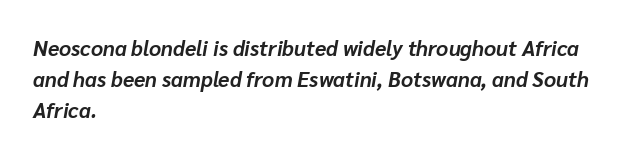
Quick note: interline space is typical. I'd describe the lettering as bold — thick and assertive. The foot of each line stays bare and open. The whole block is typeset with a tilt.
